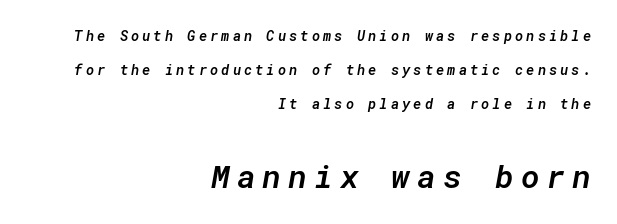
The image shows 32 px semibold type, italic (leaning right), monospaced; set right-aligned, loose line spacing (2.44x), unusually wide letter spacing (+0.22 em), not underlined; the second (bottom) block is 2.29x larger; low stroke contrast and a medium x-height.
